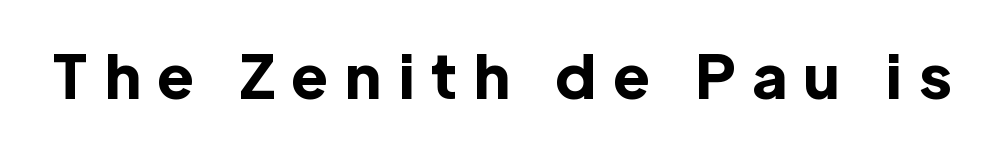
The image shows 61 px bold sans-serif type, upright; set unusually wide letter spacing (+0.29 em), not underlined; a medium x-height.
